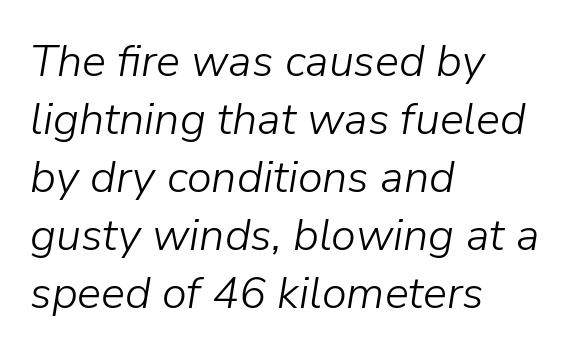
Does the lettering tilt? It does — this is italic. Weight: not bold — regular or lighter. The leading is moderate, giving the passage an even texture. These lines are rendered in a variable-pitch font. Layout note: lines flush left. The gaps between neighbouring characters are ordinary and unremarkable.
